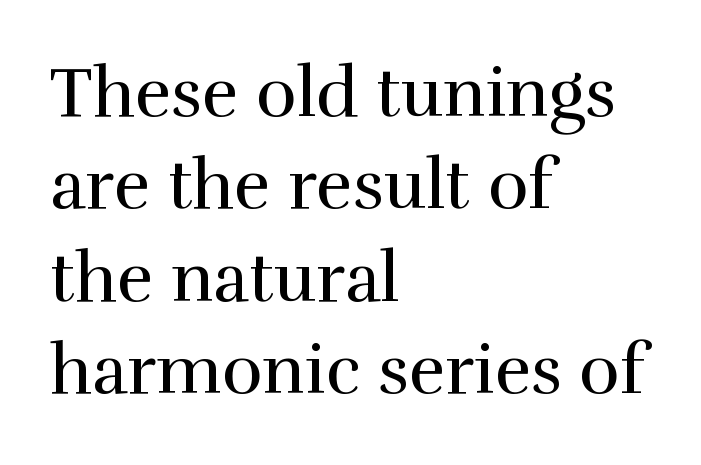
{"serif": "yes", "italic": "no", "bold": "no", "weight": "regular", "width": "normal", "x_height": "medium", "monospaced": "no", "underline": "no", "align": "left", "line_spacing": "normal", "line_spacing_ratio": 1.34, "letter_spacing": "normal", "letter_spacing_em": 0.0, "glyph_px": 69}
